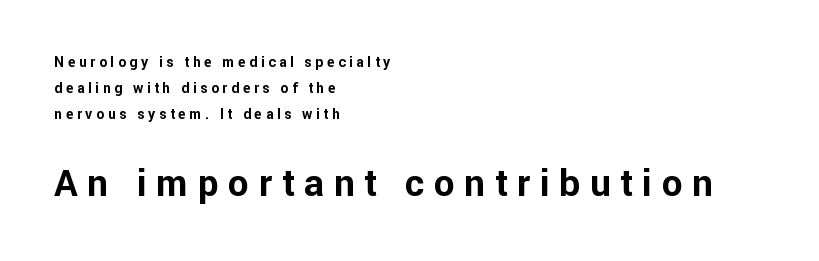
This is the regular roman posture of the typeface. Whoever set this made the second block the dominant, larger element. Characters follow at a spacing far wider than the type designer built in. Is this a fixed-width face? No — the glyphs have proportional, varying widths. The designer went with a sans here, leaving each stem footless. Typeset ragged right — the left edge is the straight one.
